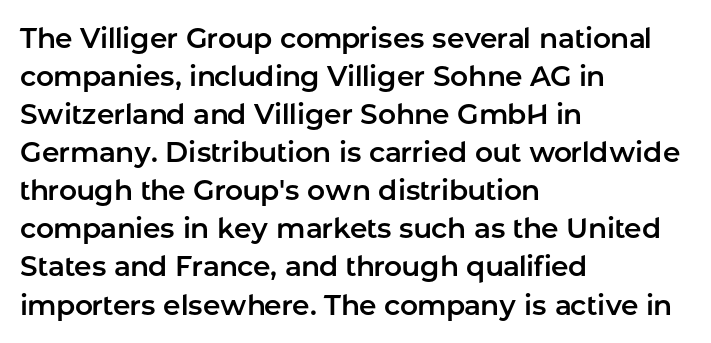
The space beneath each line is pristine and unruled. This rendering employs a face without finishing strokes, i.e., a sans-serif. Every row of glyphs begins at an identical x-position on the left. The face used here is proportionally spaced, like ordinary book or web type.
